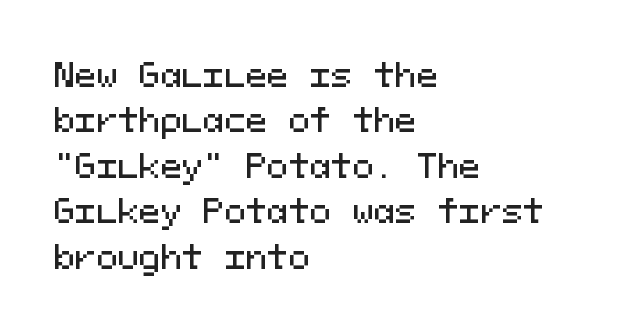
Q: Is the text italic (slanted)? A: No, it is upright.
Q: Is the typeface a serif or a sans-serif typeface? A: Sans-serif.
Q: Is the text underlined? A: No.
Q: How is the paragraph aligned? A: Left-aligned.
Q: Is the spacing between letters normal or unusually wide? A: Normal.
Q: Is the spacing between lines tight, normal or loose? A: Normal.
Q: Width (condensed, normal, or wide)? A: Normal.
Q: Stroke contrast? A: Medium.
Q: x-height? A: Medium.
Q: Monospaced? A: Yes.
